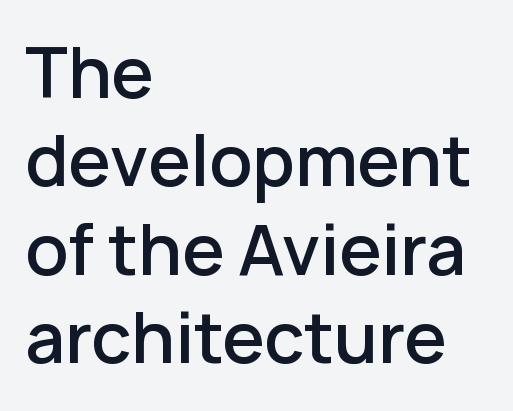
{"serif": "no", "italic": "no", "bold": "semi", "weight": "semibold", "width": "normal", "stroke_contrast": "low", "x_height": "medium", "monospaced": "no", "underline": "no", "align": "left", "line_spacing": "normal", "line_spacing_ratio": 1.3, "letter_spacing": "normal", "letter_spacing_em": 0.0, "glyph_px": 68}
